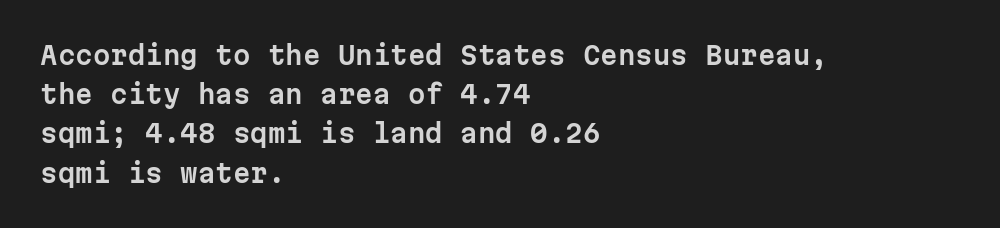
{"italic": "no", "underline": "no", "align": "left", "line_spacing": "normal", "line_spacing_ratio": 1.57, "letter_spacing": "normal", "letter_spacing_em": 0.0, "glyph_px": 25}
